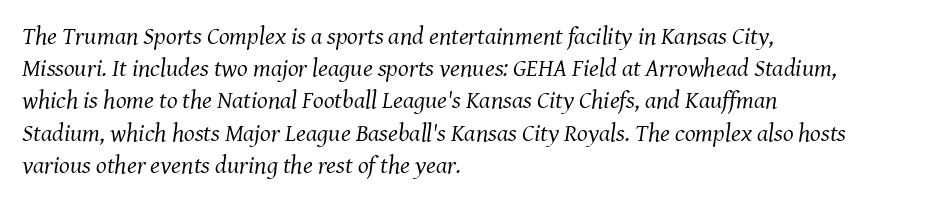
The image shows 25 px text type, italic (leaning right); set left-aligned, normal line spacing (1.29x), normal letter spacing, not underlined.
